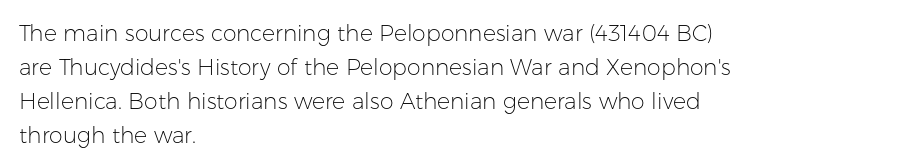
Q: Is the text bold? A: No.
Q: Is the text italic (slanted)? A: No, it is upright.
Q: Is the text underlined? A: No.
Q: How is the paragraph aligned? A: Left-aligned.
Q: Is the spacing between letters normal or unusually wide? A: Normal.
Q: Is the spacing between lines tight, normal or loose? A: Normal.
